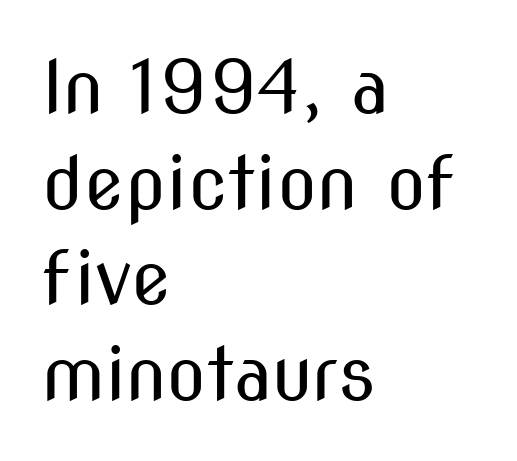
{"serif": "no", "italic": "no", "bold": "no", "weight": "regular", "width": "condensed", "stroke_contrast": "medium", "x_height": "medium", "monospaced": "no", "underline": "no", "align": "left", "line_spacing": "normal", "line_spacing_ratio": 1.31, "letter_spacing": "normal", "letter_spacing_em": 0.0, "glyph_px": 73}
